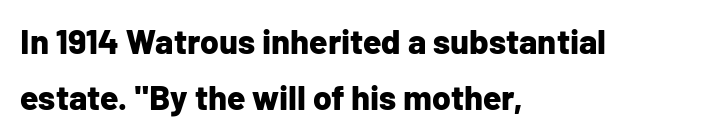
Q: Is the text bold? A: Yes.
Q: Is the text italic (slanted)? A: No, it is upright.
Q: Is the typeface a serif or a sans-serif typeface? A: Sans-serif.
Q: Is the text underlined? A: No.
Q: How is the paragraph aligned? A: Left-aligned.
Q: Is the spacing between letters normal or unusually wide? A: Normal.
Q: Is the spacing between lines tight, normal or loose? A: Normal.
Q: Width (condensed, normal, or wide)? A: Normal.
Q: Stroke contrast? A: Low.
Q: x-height? A: Medium.
Q: Monospaced? A: No.
